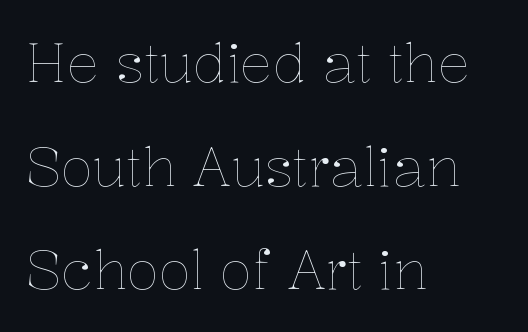
Is this a heavy cut? Hardly; it is regular or lighter. The text block is weighted toward the left margin, trailing off unevenly rightward. The letterforms sit shoulder to shoulder at normal distance. Vertical strokes here are truly vertical.
